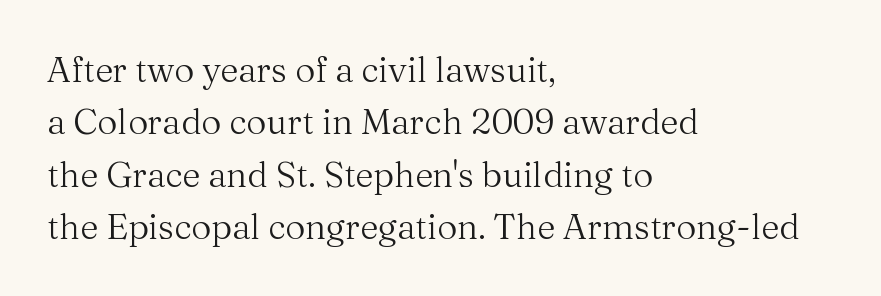
Q: Is the text bold? A: No.
Q: Is the text italic (slanted)? A: No, it is upright.
Q: Is the typeface a serif or a sans-serif typeface? A: Serif.
Q: Is the text underlined? A: No.
Q: How is the paragraph aligned? A: Left-aligned.
Q: Is the spacing between letters normal or unusually wide? A: Normal.
Q: Is the spacing between lines tight, normal or loose? A: Normal.
Q: Width (condensed, normal, or wide)? A: Normal.
Q: Stroke contrast? A: Medium.
Q: x-height? A: Medium.
Q: Monospaced? A: No.
